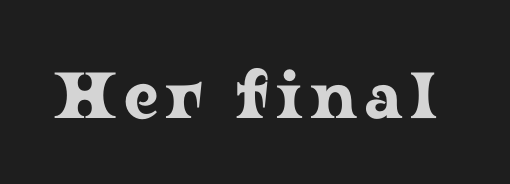
{"serif": "yes", "italic": "no", "width": "wide", "stroke_contrast": "low", "x_height": "medium", "monospaced": "no", "underline": "no", "glyph_px": 65}
